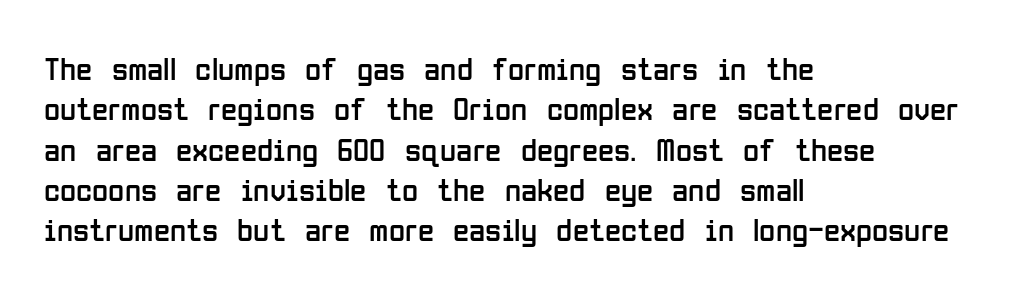
Q: Is the text bold? A: No.
Q: Is the text italic (slanted)? A: No, it is upright.
Q: Is the typeface a serif or a sans-serif typeface? A: Sans-serif.
Q: Is the text underlined? A: No.
Q: How is the paragraph aligned? A: Left-aligned.
Q: Is the spacing between letters normal or unusually wide? A: Normal.
Q: Width (condensed, normal, or wide)? A: Condensed.
Q: Stroke contrast? A: Low.
Q: x-height? A: Medium.
Q: Monospaced? A: No.
